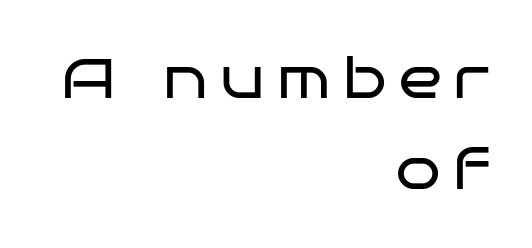
{"serif": "no", "italic": "no", "bold": "no", "weight": "regular", "width": "wide", "stroke_contrast": "low", "x_height": "large", "monospaced": "no", "underline": "no", "align": "right", "line_spacing": "normal", "line_spacing_ratio": 1.6, "letter_spacing": "wide", "letter_spacing_em": 0.22, "glyph_px": 57}
